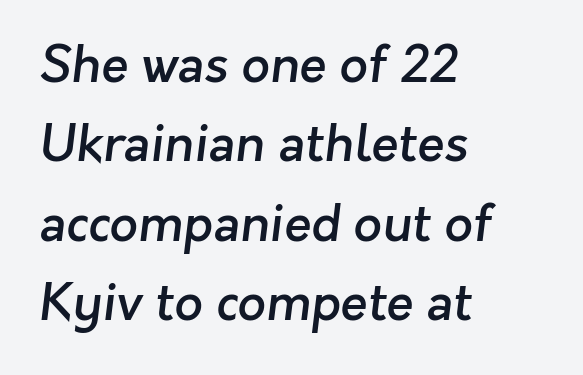
The image shows 50 px semibold sans-serif type; set left-aligned, normal line spacing (1.59x), normal letter spacing, not underlined; low stroke contrast and a medium x-height.
